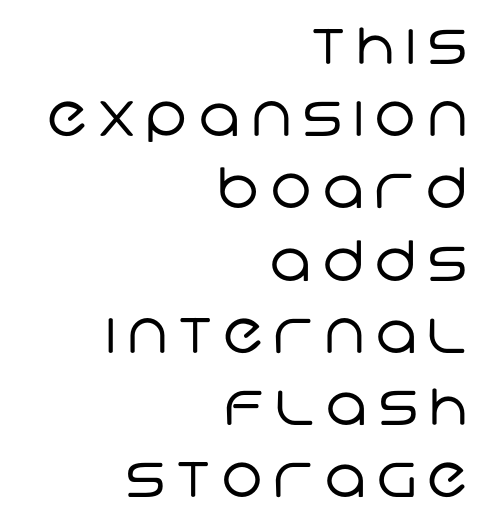
The image shows 56 px regular-weight sans-serif type; set right-aligned, normal line spacing (1.29x), not underlined; low stroke contrast and a large x-height.
